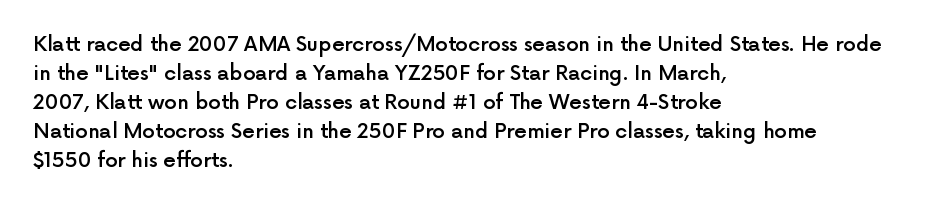
The typography opts for an upright posture over an oblique one. Descenders hang freely into open space. These lines sit exactly where default settings would place them. Stroke thickness is moderately raised; the sample reads as semibold. What stands out about the letter spacing? Nothing — it is the standard amount.
